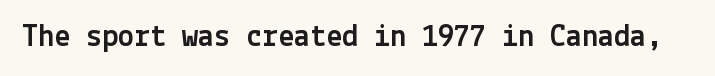
Q: Is the text italic (slanted)? A: No, it is upright.
Q: Is the typeface a serif or a sans-serif typeface? A: Sans-serif.
Q: Is the text underlined? A: No.
Q: Is the spacing between letters normal or unusually wide? A: Normal.
Q: Width (condensed, normal, or wide)? A: Normal.
Q: x-height? A: Medium.
